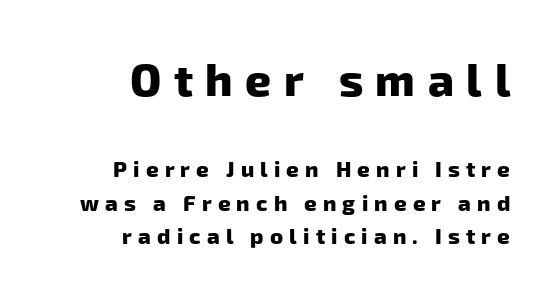
Q: Is the text bold? A: Yes.
Q: Is the typeface a serif or a sans-serif typeface? A: Sans-serif.
Q: Is the text underlined? A: No.
Q: How is the paragraph aligned? A: Right-aligned.
Q: Is the spacing between letters normal or unusually wide? A: Unusually wide.
Q: Is the spacing between lines tight, normal or loose? A: Normal.
Q: Which block of text is set in a larger size, the first (top) or the second (bottom)? A: The first (top) one.
Q: Width (condensed, normal, or wide)? A: Normal.
Q: Stroke contrast? A: Low.
Q: x-height? A: Medium.
Q: Monospaced? A: No.
